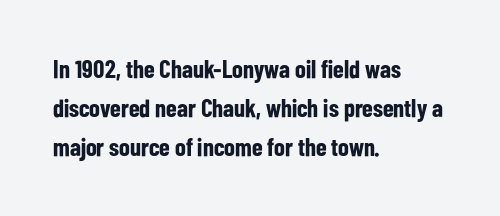
Q: Is the text bold? A: Yes.
Q: Is the text italic (slanted)? A: No, it is upright.
Q: Is the text underlined? A: No.
Q: How is the paragraph aligned? A: Left-aligned.
Q: Is the spacing between letters normal or unusually wide? A: Normal.
Q: Is the spacing between lines tight, normal or loose? A: Normal.
